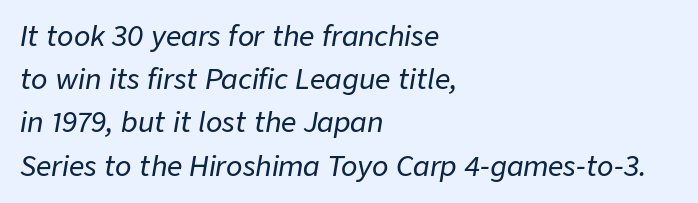
There is no visible air inserted between adjacent glyphs. The rendering applies a slant to the glyphs. Horizontal alignment here is leftward, the default for most running prose. The foot of each line stays bare and open. The block of text has a typical density, with ordinary space between rows.
